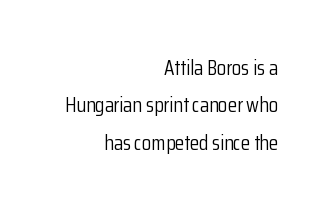
{"italic": "no", "bold": "no", "underline": "no", "align": "right", "line_spacing_ratio": 1.78, "letter_spacing": "normal", "letter_spacing_em": 0.0, "glyph_px": 21}
